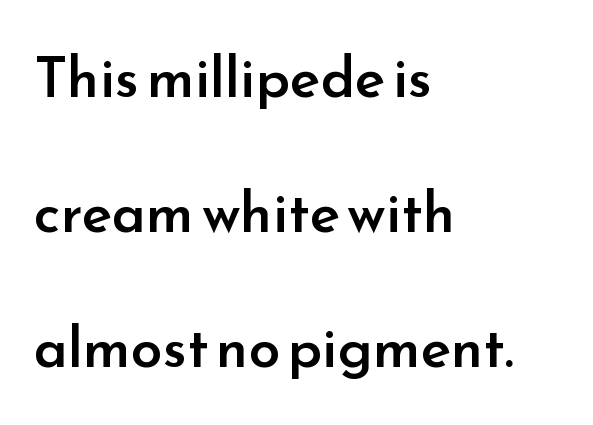
Q: Is the text bold? A: Semi-bold.
Q: Is the text italic (slanted)? A: No, it is upright.
Q: Is the typeface a serif or a sans-serif typeface? A: Sans-serif.
Q: Is the text underlined? A: No.
Q: How is the paragraph aligned? A: Left-aligned.
Q: Is the spacing between letters normal or unusually wide? A: Normal.
Q: Is the spacing between lines tight, normal or loose? A: Loose.
Q: Width (condensed, normal, or wide)? A: Normal.
Q: Stroke contrast? A: Low.
Q: x-height? A: Small.
Q: Monospaced? A: No.
